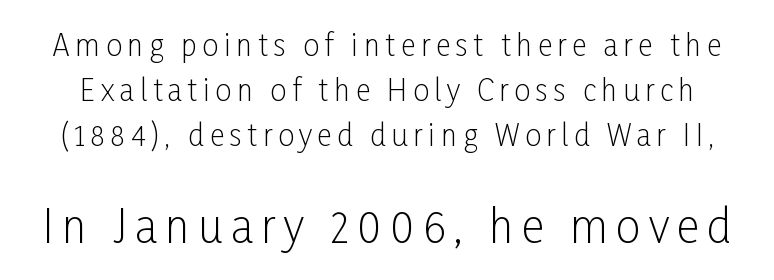
{"serif": "no", "italic": "no", "bold": "no", "weight": "light", "width": "condensed", "stroke_contrast": "low", "x_height": "medium", "monospaced": "no", "underline": "no", "line_spacing": "normal", "line_spacing_ratio": 1.56, "larger_block": "second", "size_ratio": 1.52, "glyph_px": 44}
